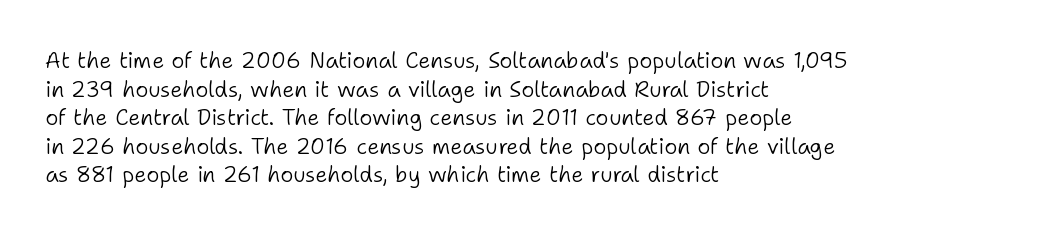
Check the space under the baseline: it is left empty. Characters follow at the spacing the type designer built in. These glyphs show unthickened strokes, regular width or finer. This is the regular roman posture of the typeface. A typesetter would call this leading conventional body-copy spacing. The compositor pushed each line to the left boundary.
